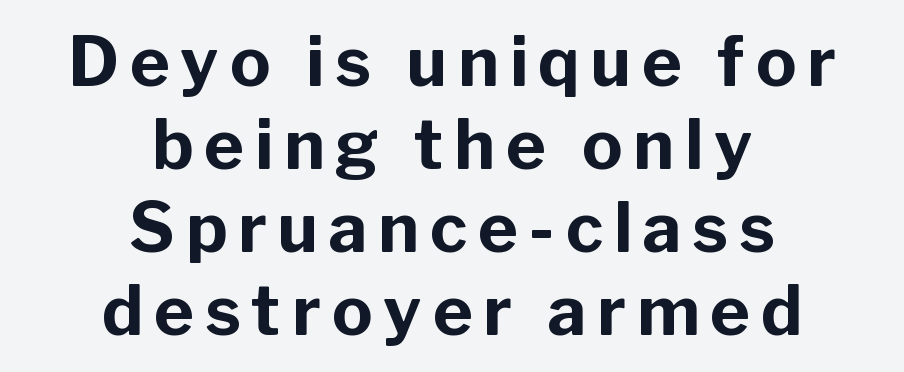
Posture: vertical. This is sans-serif lettering, the kind often seen on screens and signage. Is this a fixed-width face? No — the glyphs have proportional, varying widths. The letters are bold, with thick, heavy strokes.
